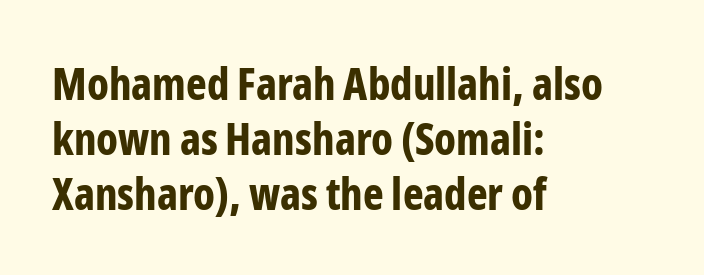
{"serif": "no", "italic": "no", "bold": "yes", "weight": "bold", "width": "condensed", "stroke_contrast": "low", "x_height": "medium", "monospaced": "no", "underline": "no", "align": "left", "line_spacing": "normal", "line_spacing_ratio": 1.25, "letter_spacing": "normal", "letter_spacing_em": 0.0, "glyph_px": 44}
